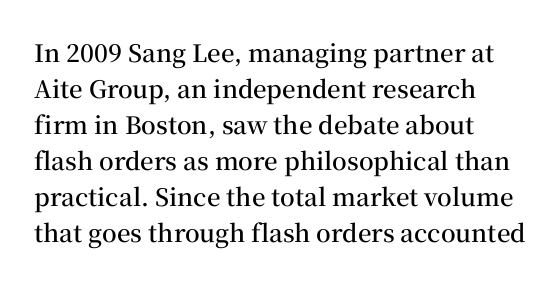
The type is set solid horizontally, with unmodified tracking. The space beneath each line is pristine and unruled. The passage shown stacks its lines at a standard gap. Visually the block forms a straight wall on the left and a jagged coastline on the right. The characters look somewhat weighty, a semibold short of true bold.
